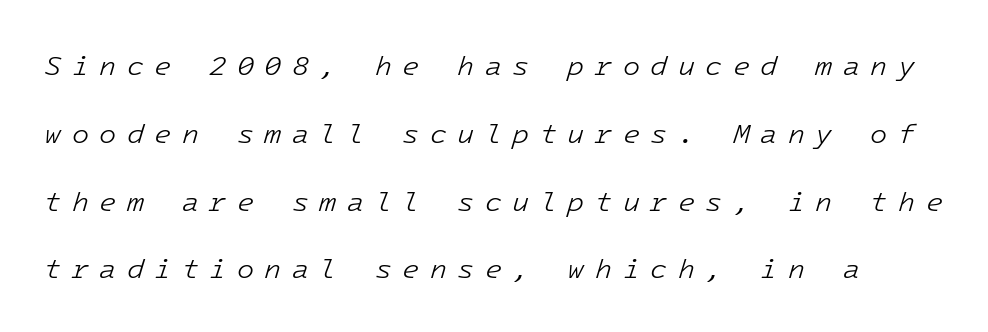
The image shows 28 px light type, italic (leaning right); set loose line spacing (2.42x), unusually wide letter spacing (+0.37 em), not underlined; low stroke contrast and a medium x-height.
